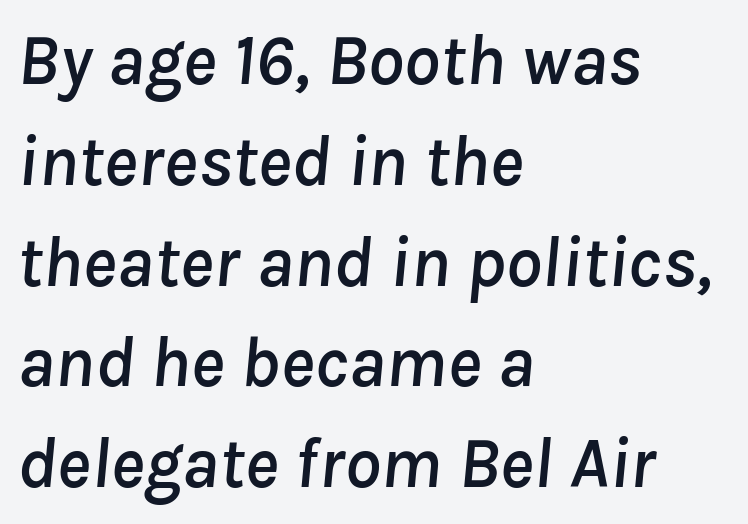
Q: Is the text italic (slanted)? A: Yes, it leans right by about 8 degrees.
Q: Is the text underlined? A: No.
Q: How is the paragraph aligned? A: Left-aligned.
Q: Is the spacing between letters normal or unusually wide? A: Normal.
Q: Is the spacing between lines tight, normal or loose? A: Normal.
Q: Width (condensed, normal, or wide)? A: Normal.
Q: Stroke contrast? A: Low.
Q: x-height? A: Medium.
Q: Monospaced? A: No.
